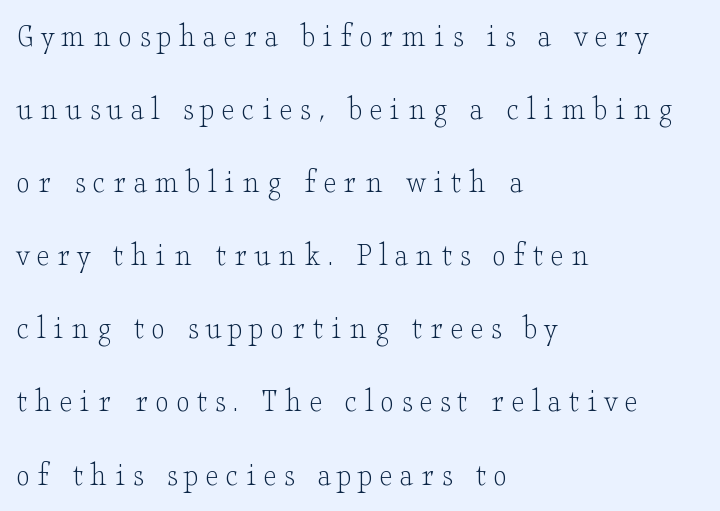
{"serif": "yes", "italic": "no", "bold": "no", "weight": "light", "width": "wide", "stroke_contrast": "low", "x_height": "small", "monospaced": "no", "underline": "no", "align": "left", "line_spacing": "loose", "line_spacing_ratio": 2.15, "letter_spacing": "wide", "letter_spacing_em": 0.22, "glyph_px": 34}
